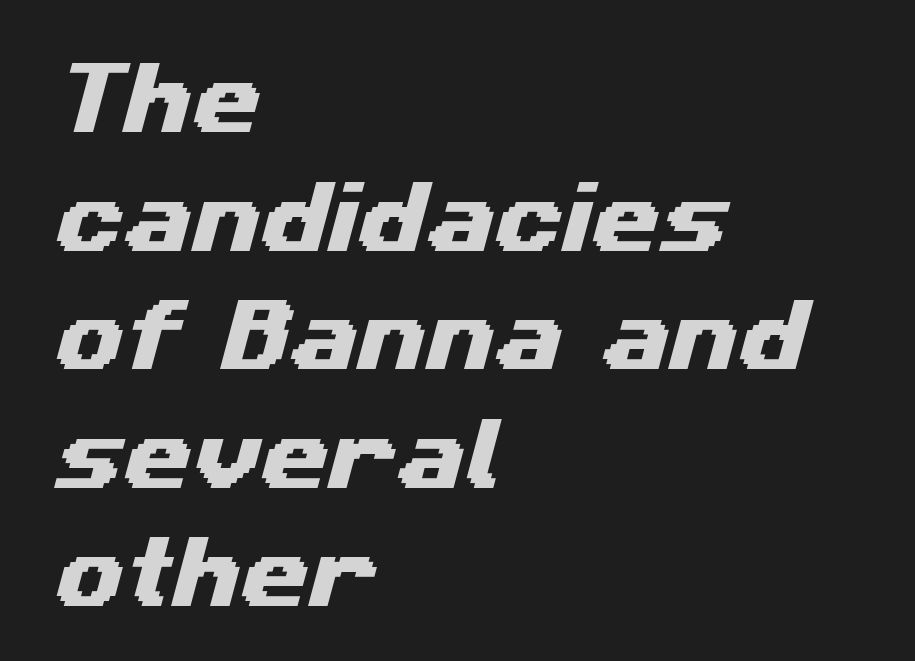
{"serif": "no", "width": "wide", "stroke_contrast": "medium", "x_height": "medium", "monospaced": "no", "underline": "no", "align": "left", "line_spacing": "normal", "line_spacing_ratio": 1.52, "letter_spacing": "normal", "letter_spacing_em": 0.0, "glyph_px": 78}
